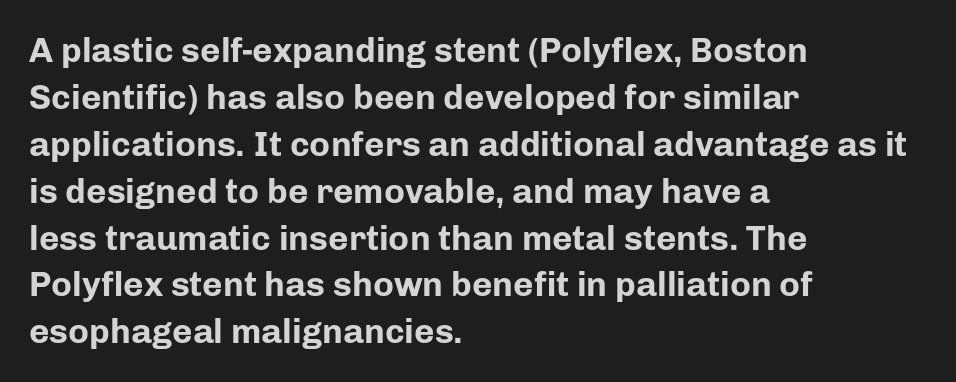
{"serif": "no", "italic": "no", "bold": "yes", "weight": "bold", "width": "normal", "stroke_contrast": "low", "x_height": "medium", "monospaced": "no", "underline": "no", "align": "left", "line_spacing": "normal", "line_spacing_ratio": 1.34, "letter_spacing": "normal", "letter_spacing_em": 0.0, "glyph_px": 35}
